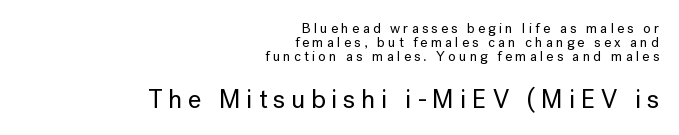
You could only call the tracking loose — the letters float apart. Is the block centered? No — it sits flush against the right margin. The space between consecutive lines is stingy. Larger block? The one below; the one above is distinctly smaller. This is roman type, the default non-slanted kind. The space directly below the letters is spotless.
